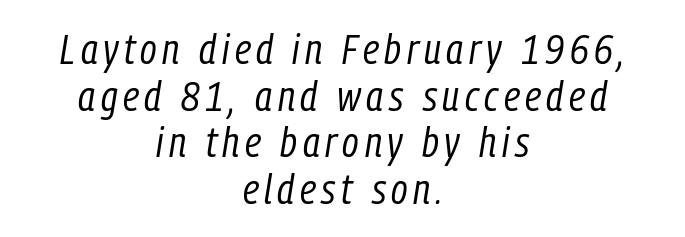
Q: Is the text bold? A: No.
Q: Is the text italic (slanted)? A: Yes, it leans right by about 9 degrees.
Q: Is the text underlined? A: No.
Q: How is the paragraph aligned? A: Centered.
Q: Is the spacing between lines tight, normal or loose? A: Tight.
Q: Width (condensed, normal, or wide)? A: Condensed.
Q: Stroke contrast? A: Low.
Q: x-height? A: Medium.
Q: Monospaced? A: No.
